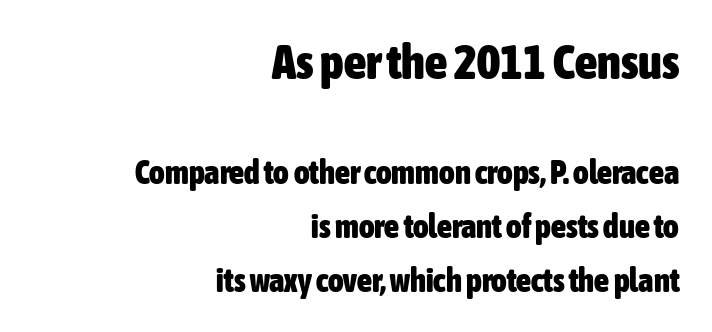
{"serif": "no", "italic": "no", "bold": "yes", "weight": "heavy", "width": "condensed", "stroke_contrast": "low", "x_height": "medium", "monospaced": "no", "underline": "no", "align": "right", "line_spacing": "normal", "line_spacing_ratio": 1.64, "letter_spacing": "normal", "letter_spacing_em": 0.0, "larger_block": "first", "size_ratio": 1.48, "glyph_px": 49}
